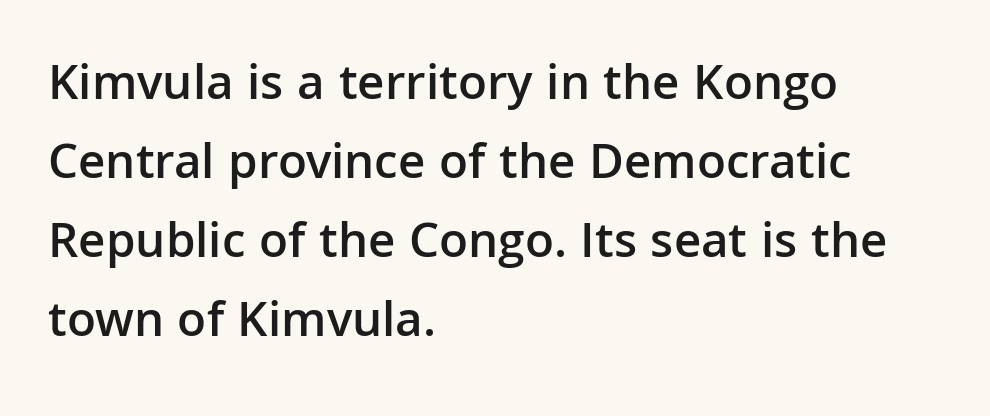
The image shows 51 px semibold sans-serif type, upright; set left-aligned, normal line spacing (1.55x), normal letter spacing, not underlined; low stroke contrast and a medium x-height.
